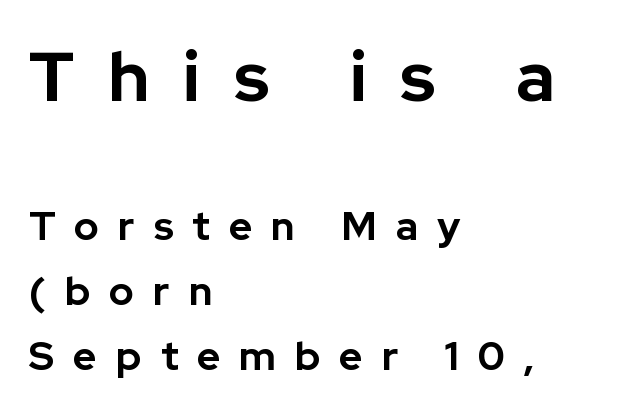
The image shows 70 px bold sans-serif type, upright; set left-aligned, normal line spacing (1.63x), unusually wide letter spacing (+0.48 em), not underlined; the first (top) block is 1.75x larger; low stroke contrast and a medium x-height.
